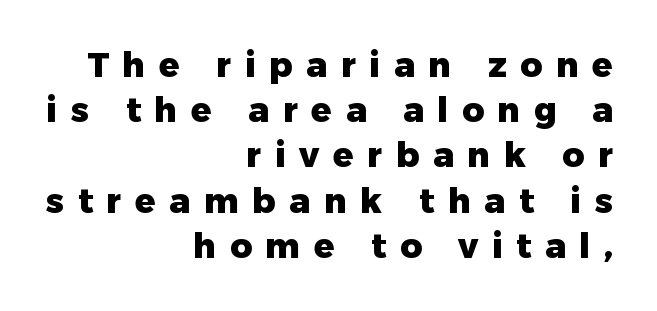
{"serif": "no", "italic": "no", "bold": "yes", "weight": "heavy", "width": "normal", "stroke_contrast": "low", "x_height": "medium", "monospaced": "no", "underline": "no", "align": "right", "line_spacing": "normal", "line_spacing_ratio": 1.33, "letter_spacing": "wide", "letter_spacing_em": 0.4, "glyph_px": 34}
